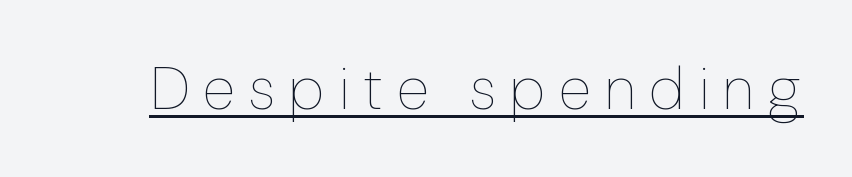
Note the varied advance widths — an 'i' is clearly narrower than an 'm'. The type is letterspaced generously, with wide tracking. Underline: present. No chunkiness to these letters — they're not bold. Italic? Not at all — the glyphs are vertical.
